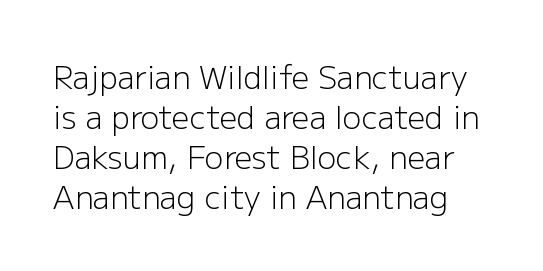
Is there any slant? The stems are plumb. Here the designer chose a conventional face with non-uniform glyph widths. The line-height multiplier appears to be the usual default. Type style note: lacks serifs. Stem width sits at or under what a default text font uses.
